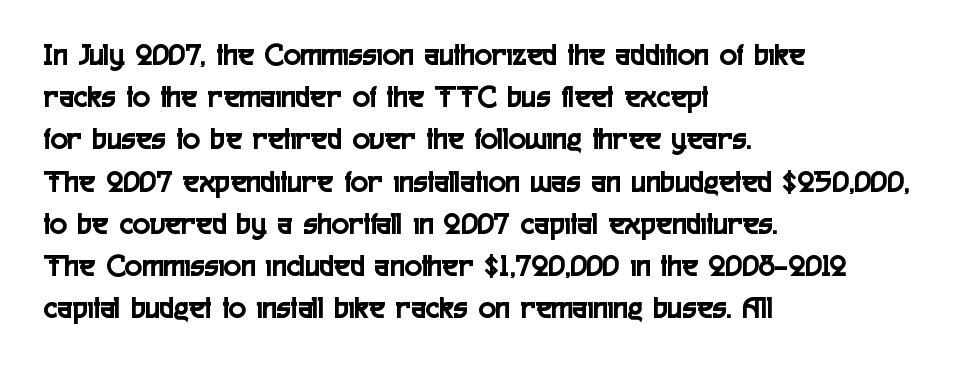
This rendering leaves character spacing at its baseline value. Character widths vary here, with narrow letters taking less room than wide ones. Horizontal alignment here is leftward, the default for most running prose. If you measured baseline to baseline, you'd find a middling distance.
